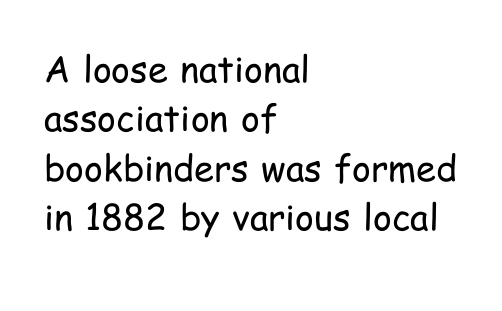
{"serif": "no", "italic": "no", "bold": "no", "weight": "regular", "width": "condensed", "stroke_contrast": "low", "x_height": "medium", "monospaced": "no", "underline": "no", "align": "left", "line_spacing": "normal", "line_spacing_ratio": 1.37, "letter_spacing": "normal", "letter_spacing_em": 0.0, "glyph_px": 36}
